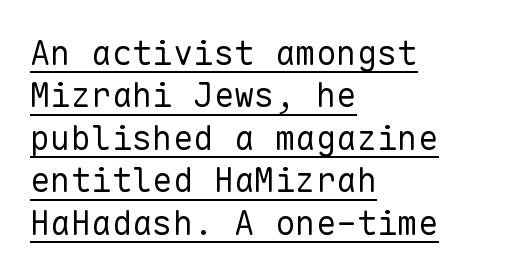
Q: Is the text bold? A: No.
Q: Is the text italic (slanted)? A: No, it is upright.
Q: Is the typeface a serif or a sans-serif typeface? A: Sans-serif.
Q: Is the text underlined? A: Yes.
Q: How is the paragraph aligned? A: Left-aligned.
Q: Is the spacing between letters normal or unusually wide? A: Normal.
Q: Is the spacing between lines tight, normal or loose? A: Normal.
Q: Width (condensed, normal, or wide)? A: Normal.
Q: Stroke contrast? A: Low.
Q: x-height? A: Medium.
Q: Monospaced? A: Yes.
